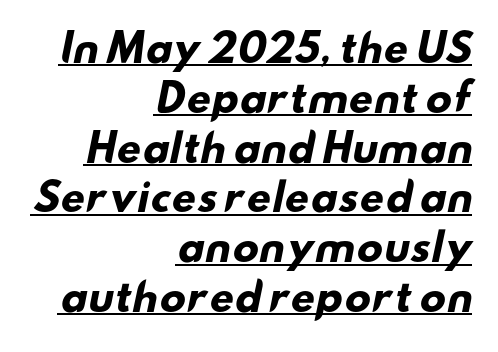
{"serif": "no", "bold": "yes", "weight": "heavy", "width": "wide", "stroke_contrast": "low", "x_height": "small", "monospaced": "no", "underline": "yes", "align": "right", "line_spacing": "normal", "line_spacing_ratio": 1.31, "letter_spacing": "normal", "letter_spacing_em": 0.0, "glyph_px": 38}
